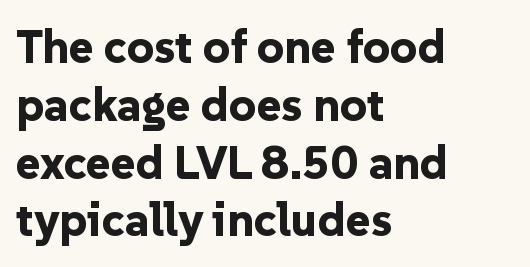
Q: Is the text bold? A: Yes.
Q: Is the text italic (slanted)? A: No, it is upright.
Q: Is the typeface a serif or a sans-serif typeface? A: Sans-serif.
Q: Is the text underlined? A: No.
Q: How is the paragraph aligned? A: Left-aligned.
Q: Is the spacing between letters normal or unusually wide? A: Normal.
Q: Width (condensed, normal, or wide)? A: Normal.
Q: Stroke contrast? A: Low.
Q: x-height? A: Medium.
Q: Monospaced? A: No.
